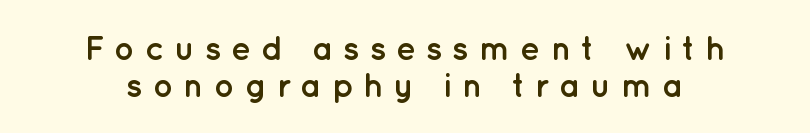
The image shows 34 px semibold sans-serif type, upright; set centered, tight line spacing (1.09x), unusually wide letter spacing (+0.28 em), not underlined; low stroke contrast and a medium x-height.
